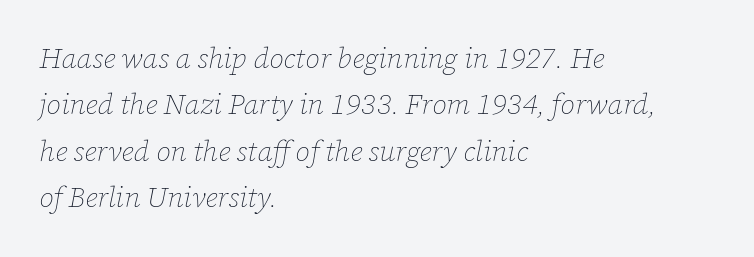
The image shows 29 px thin type, italic (leaning right); set left-aligned, normal line spacing (1.6x), normal letter spacing, not underlined; low stroke contrast and a medium x-height.
